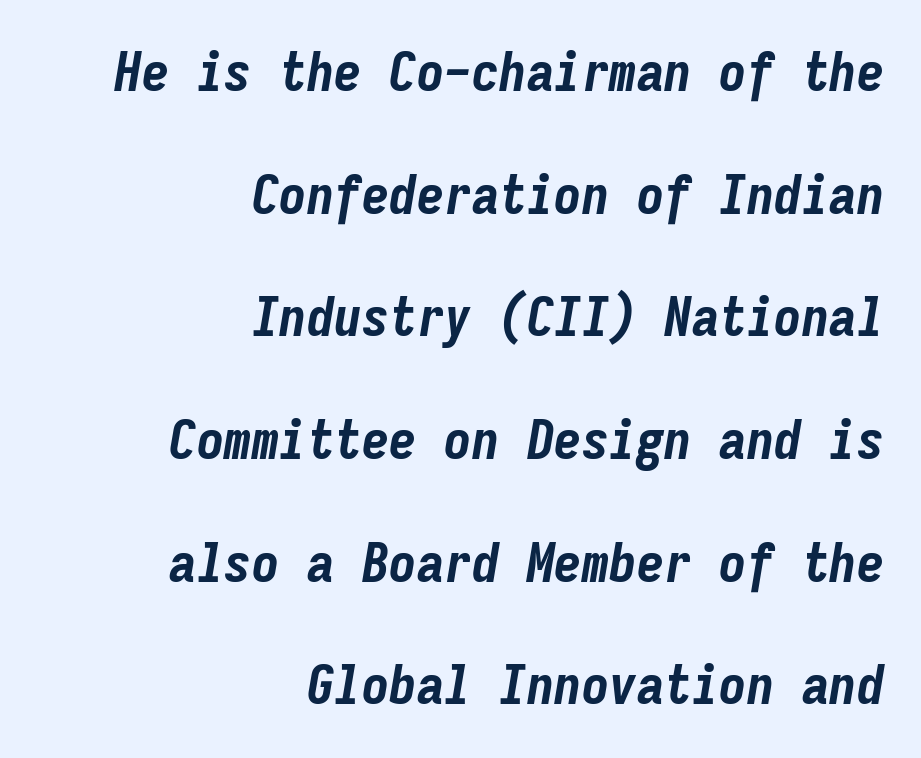
Q: Is the text bold? A: Yes.
Q: Is the text italic (slanted)? A: Yes, it leans right by about 9 degrees.
Q: Is the text underlined? A: No.
Q: How is the paragraph aligned? A: Right-aligned.
Q: Is the spacing between letters normal or unusually wide? A: Normal.
Q: Is the spacing between lines tight, normal or loose? A: Loose.
Q: Width (condensed, normal, or wide)? A: Condensed.
Q: Stroke contrast? A: Low.
Q: x-height? A: Medium.
Q: Monospaced? A: Yes.
